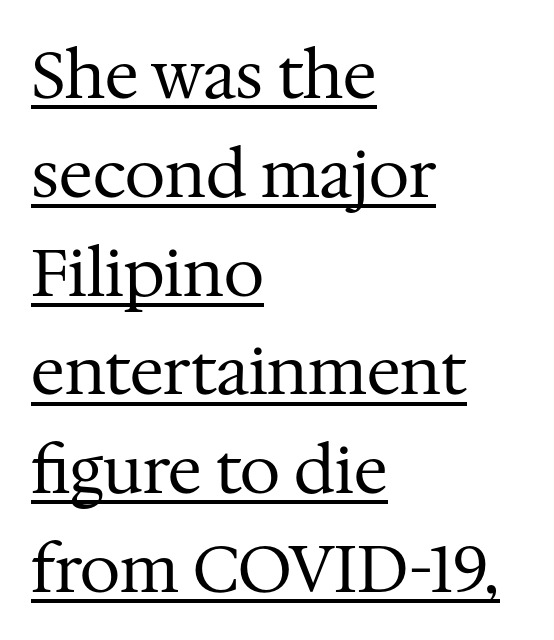
The letters look calm and open, with moderate or lighter stems. Does the leading feel generous? No, just average. Inter-character spacing is left at the font's built-in metrics. Underlined type.
